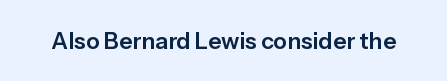
{"italic": "no", "underline": "no", "letter_spacing": "normal", "letter_spacing_em": 0.0, "glyph_px": 23}
